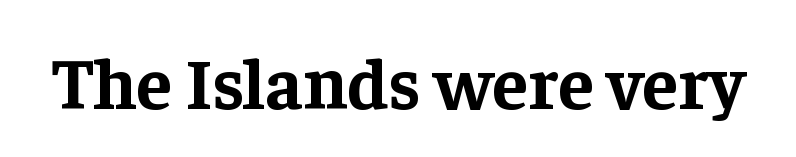
Q: Is the text bold? A: Yes.
Q: Is the text italic (slanted)? A: No, it is upright.
Q: Is the typeface a serif or a sans-serif typeface? A: Serif.
Q: Is the text underlined? A: No.
Q: Is the spacing between letters normal or unusually wide? A: Normal.
Q: Width (condensed, normal, or wide)? A: Normal.
Q: Stroke contrast? A: Low.
Q: x-height? A: Medium.
Q: Monospaced? A: No.
